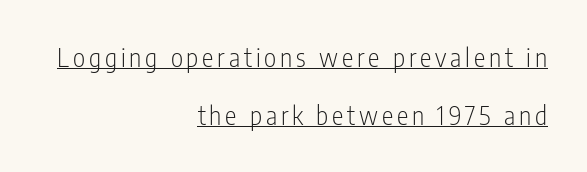
This sample carries an underscore along the baseline area. Typeset ragged left — the right edge is the straight one. Italic: no, the glyphs are upright roman. Think standard paragraph weight, or any step lighter than that.
